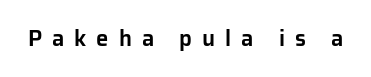
{"italic": "no", "underline": "no", "letter_spacing": "wide", "letter_spacing_em": 0.45, "glyph_px": 22}
